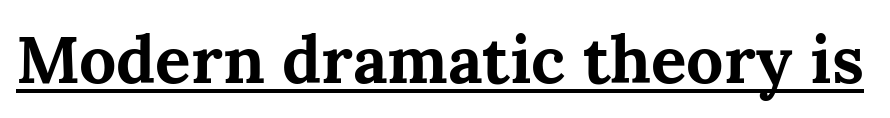
{"serif": "yes", "italic": "no", "bold": "yes", "weight": "bold", "width": "normal", "stroke_contrast": "medium", "x_height": "medium", "monospaced": "no", "underline": "yes", "letter_spacing": "normal", "letter_spacing_em": 0.0, "glyph_px": 66}
